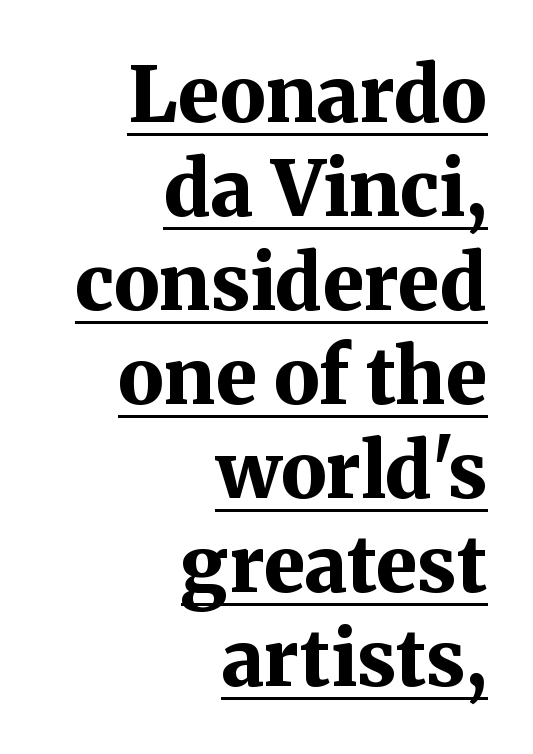
Q: Is the text bold? A: Yes.
Q: Is the text italic (slanted)? A: No, it is upright.
Q: Is the typeface a serif or a sans-serif typeface? A: Serif.
Q: Is the text underlined? A: Yes.
Q: How is the paragraph aligned? A: Right-aligned.
Q: Is the spacing between letters normal or unusually wide? A: Normal.
Q: Width (condensed, normal, or wide)? A: Normal.
Q: Stroke contrast? A: Medium.
Q: x-height? A: Medium.
Q: Monospaced? A: No.
